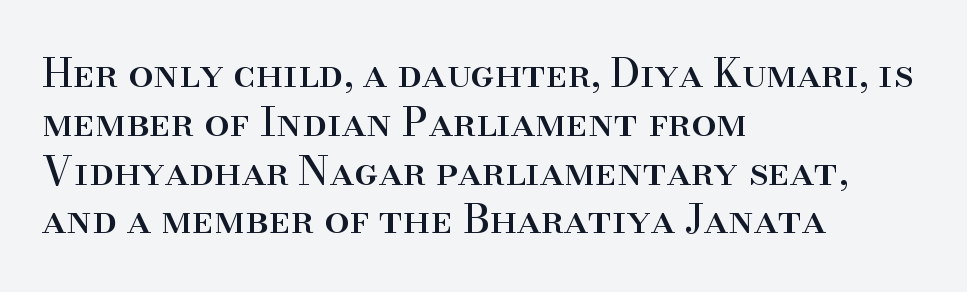
The image shows 40 px serif type, upright; set left-aligned, line spacing 1.22x, normal letter spacing, not underlined; high stroke contrast and a small x-height.
